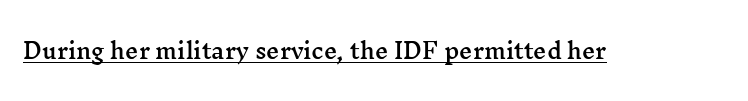
The image shows 21 px text type, upright; set normal letter spacing, underlined.
